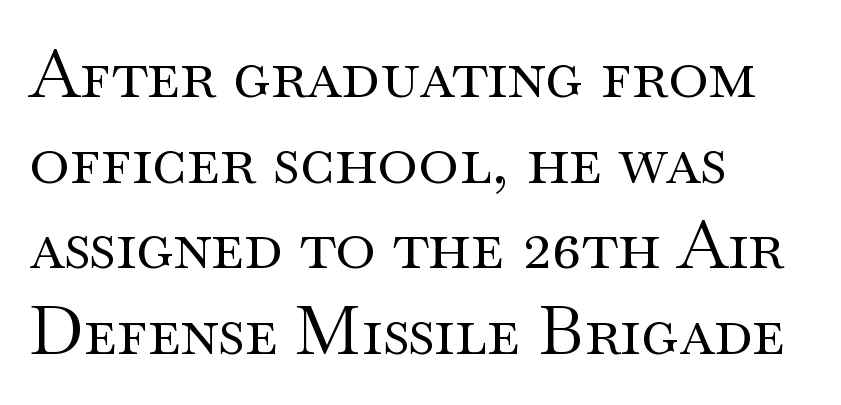
Q: Is the text bold? A: No.
Q: Is the text italic (slanted)? A: No, it is upright.
Q: Is the typeface a serif or a sans-serif typeface? A: Serif.
Q: Is the text underlined? A: No.
Q: How is the paragraph aligned? A: Left-aligned.
Q: Is the spacing between letters normal or unusually wide? A: Normal.
Q: Is the spacing between lines tight, normal or loose? A: Normal.
Q: Width (condensed, normal, or wide)? A: Wide.
Q: Stroke contrast? A: Medium.
Q: x-height? A: Small.
Q: Monospaced? A: No.
